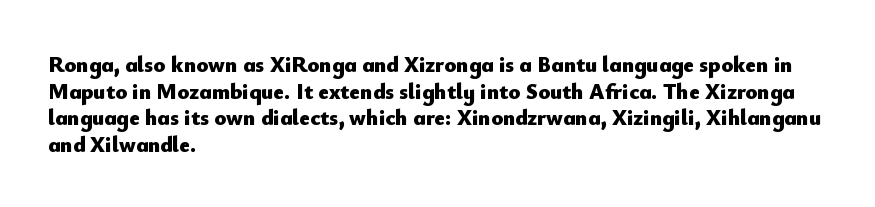
Which margin do the lines hug? The left one — the right edge is uneven. Weight check: bold — yes, fully. Tracking here is standard; glyphs follow each other at the usual distance. Unlike italic type, these characters show no tilt at all. Just letters on the line, the space beneath them empty.
